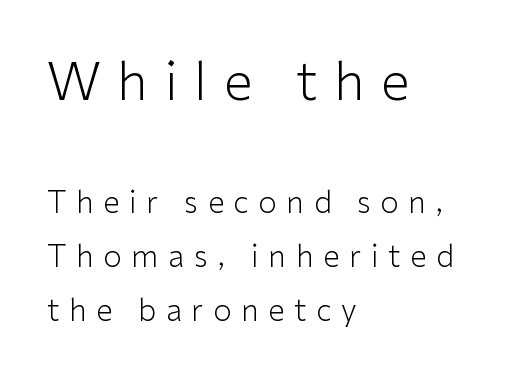
Q: Is the text bold? A: No.
Q: Is the text italic (slanted)? A: No, it is upright.
Q: Is the typeface a serif or a sans-serif typeface? A: Sans-serif.
Q: Is the text underlined? A: No.
Q: How is the paragraph aligned? A: Left-aligned.
Q: Is the spacing between letters normal or unusually wide? A: Unusually wide.
Q: Which block of text is set in a larger size, the first (top) or the second (bottom)? A: The first (top) one.
Q: Width (condensed, normal, or wide)? A: Normal.
Q: Stroke contrast? A: Low.
Q: x-height? A: Medium.
Q: Monospaced? A: No.
